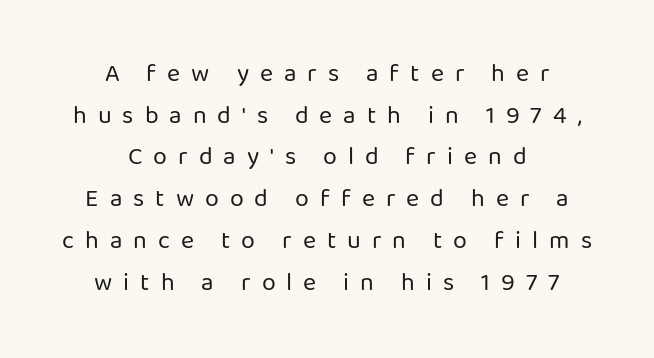
Q: Is the text bold? A: No.
Q: Is the text italic (slanted)? A: No, it is upright.
Q: Is the text underlined? A: No.
Q: How is the paragraph aligned? A: Centered.
Q: Is the spacing between letters normal or unusually wide? A: Unusually wide.
Q: Is the spacing between lines tight, normal or loose? A: Normal.
